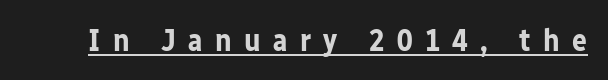
{"serif": "no", "italic": "no", "bold": "yes", "weight": "bold", "width": "normal", "stroke_contrast": "low", "x_height": "medium", "monospaced": "no", "underline": "yes", "letter_spacing": "wide", "letter_spacing_em": 0.4, "glyph_px": 31}
